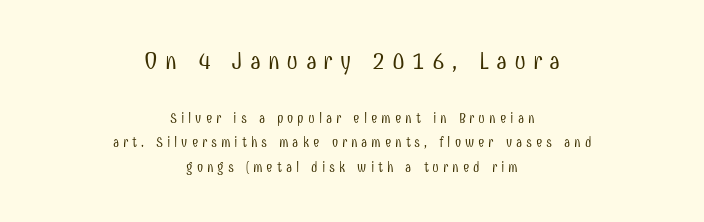
Q: Is the text bold? A: No.
Q: Is the text italic (slanted)? A: No, it is upright.
Q: Is the text underlined? A: No.
Q: How is the paragraph aligned? A: Centered.
Q: Is the spacing between letters normal or unusually wide? A: Unusually wide.
Q: Which block of text is set in a larger size, the first (top) or the second (bottom)? A: The first (top) one.
